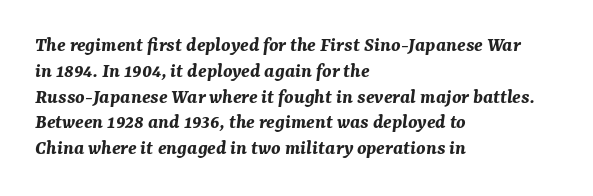
The image shows 21 px bold type, italic (leaning right); set left-aligned, line spacing 1.23x, normal letter spacing, not underlined.
